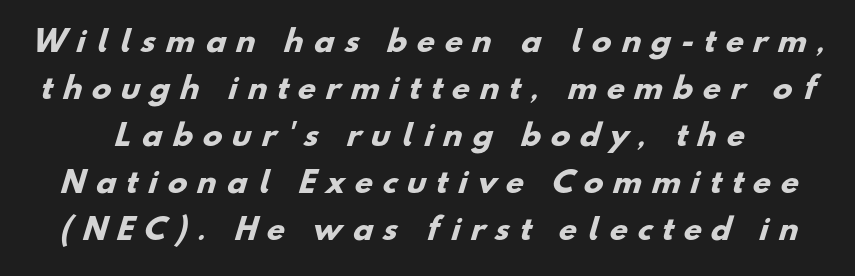
{"serif": "no", "bold": "yes", "weight": "heavy", "width": "normal", "stroke_contrast": "low", "x_height": "small", "monospaced": "no", "underline": "no", "line_spacing": "normal", "line_spacing_ratio": 1.62, "letter_spacing": "wide", "letter_spacing_em": 0.35, "glyph_px": 29}
